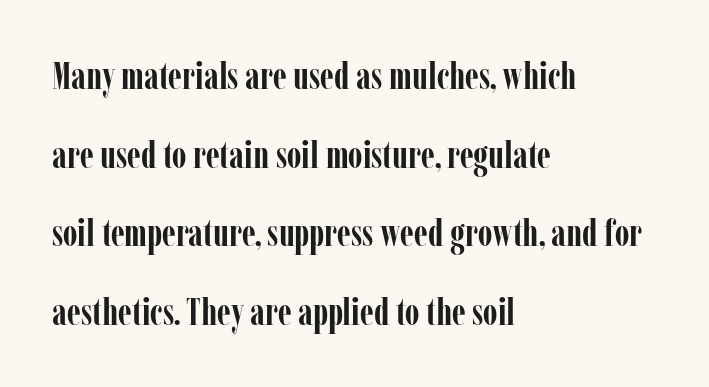
The image shows 38 px semibold, condensed serif type, upright; set left-aligned, loose line spacing (2.07x), normal letter spacing, not underlined; low stroke contrast and a medium x-height.
